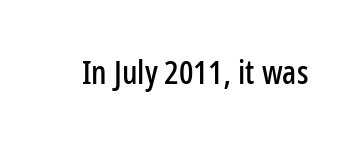
Honestly, the letter spacing is just normal — you wouldn't notice it. The typeface chosen for these lines omits serifs. Looks like regular typesetting: each glyph gets only the width it needs. In terms of posture, this sample is upright. Clear beneath every line of the passage.
